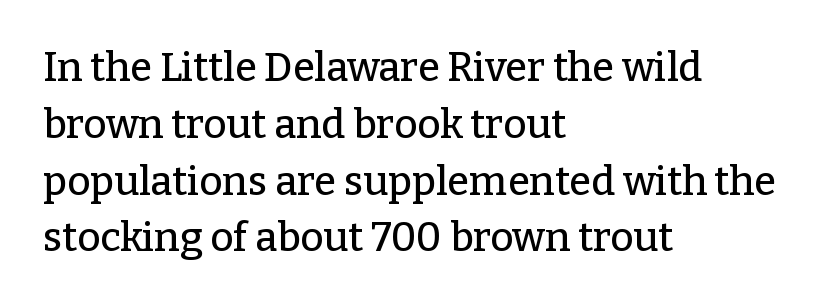
Unlike a clean sans, this face finishes its strokes with serifs. Descenders are the only things crossing below the line. The passage shown has conventional tracking throughout. Tall strokes in this sample are plumb rather than angled.
